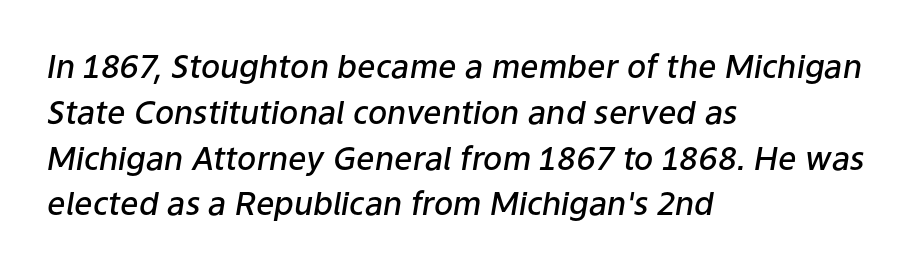
Every character sits at an angle, as italics do. Anything drawn beneath the words? Only blank space. This block has exactly the height ordinary leading produces. The font is running at a semibold setting, under full bold.
